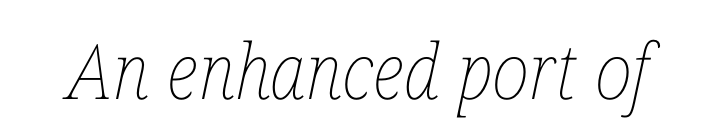
{"italic": "yes", "lean": "right", "slant_degrees": 12, "bold": "no", "weight": "thin", "width": "condensed", "stroke_contrast": "low", "x_height": "medium", "monospaced": "no", "underline": "no", "letter_spacing": "normal", "letter_spacing_em": 0.0, "glyph_px": 77}
